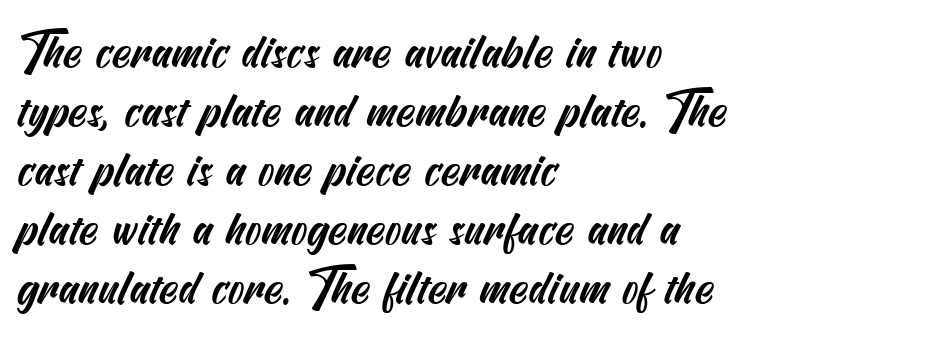
The words here are not underlined. Students, note that the glyphs here touch the page at normal intervals. Horizontal alignment here is leftward, the default for most running prose. This is sans-serif lettering, the kind often seen on screens and signage.
